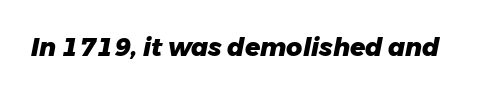
These words are printed bold, with thick strokes throughout. The letterforms sit shoulder to shoulder at normal distance. Style check: oblique. The words here are not underlined.
